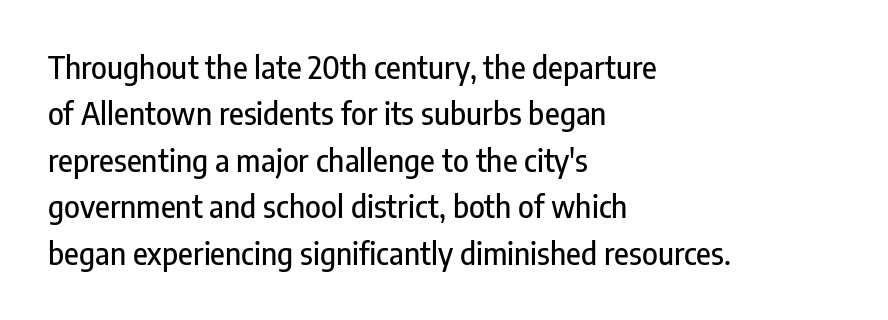
Honestly, the row spacing looks completely unremarkable. Typeset ragged right — the left edge is the straight one. You could not count columns in this text — the font is proportionally spaced. Nope, not italic — everything's standing straight. Rule under the text: the space is simply empty. The text was rendered using a sans face with plain stroke endings.
